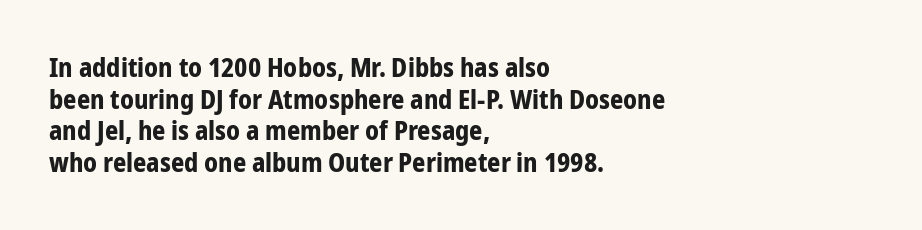
The image shows 26 px bold type, upright; set left-aligned, line spacing 1.22x, normal letter spacing, not underlined.
